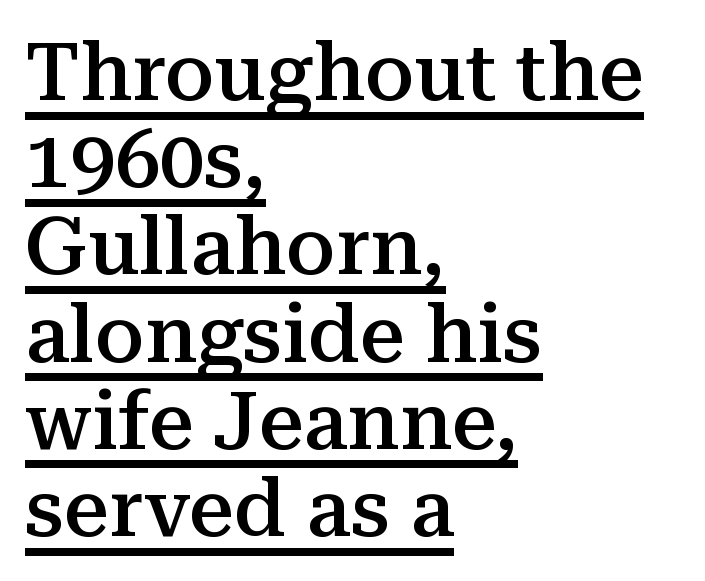
Vertically, the passage feels compressed, each row crowding the next. Are there feet on the stems? There are — it's a serif. Every character sits straight up, as roman type does. These lines keep a tight, regular rhythm from letter to letter. If you drew a ruler down the left edge, every line would touch it.
